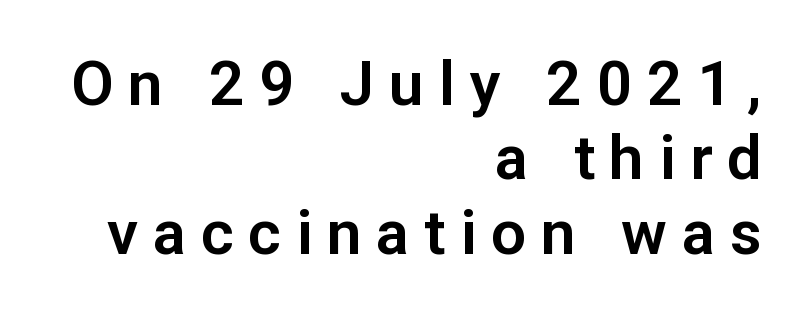
The face used here is a sans, in the tradition of grotesques and geometrics. The strip under each line holds only bare page. Every row of glyphs terminates at an identical x-position on the right. The gaps between neighbouring characters are conspicuously large. The letters stand upright; this is a roman face. Character widths vary here, with narrow letters taking less room than wide ones.
